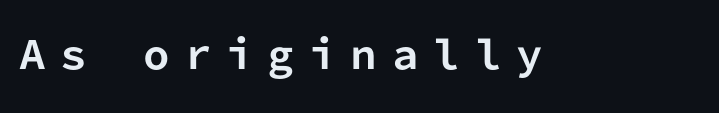
Q: Is the text bold? A: Yes.
Q: Is the text italic (slanted)? A: No, it is upright.
Q: Is the typeface a serif or a sans-serif typeface? A: Sans-serif.
Q: Is the text underlined? A: No.
Q: Is the spacing between letters normal or unusually wide? A: Unusually wide.
Q: Width (condensed, normal, or wide)? A: Normal.
Q: Stroke contrast? A: Low.
Q: x-height? A: Medium.
Q: Monospaced? A: Yes.
